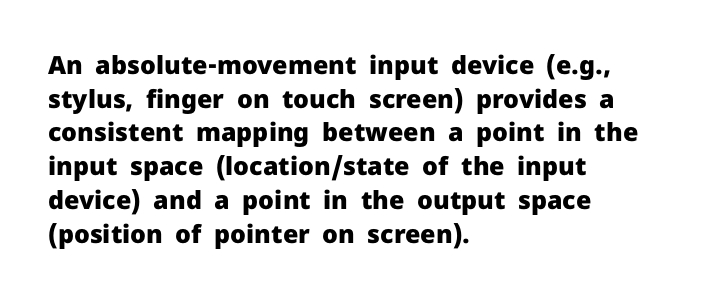
Students, note that the glyphs here touch the page at normal intervals. Chunky letters — that's bold for sure. Descenders are the only things crossing below the line. Notice how the passage keeps a crisp vertical edge on the left only.
